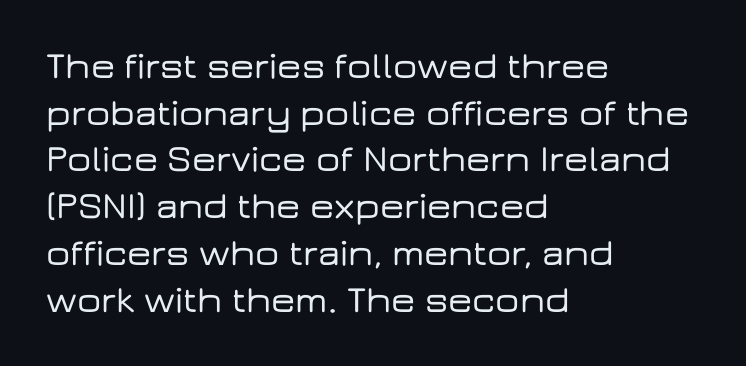
{"serif": "no", "italic": "no", "width": "wide", "stroke_contrast": "low", "x_height": "medium", "monospaced": "no", "underline": "no", "align": "left", "line_spacing_ratio": 1.23, "letter_spacing": "normal", "letter_spacing_em": 0.0, "glyph_px": 38}
